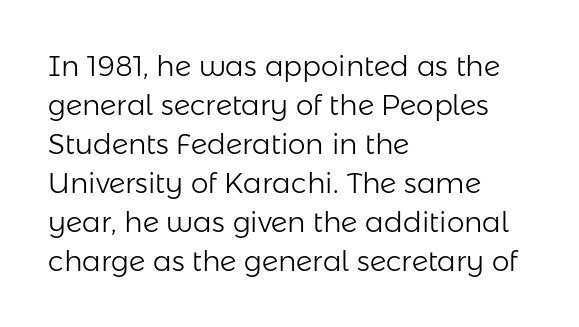
{"serif": "no", "italic": "no", "bold": "no", "weight": "light", "width": "normal", "stroke_contrast": "low", "x_height": "medium", "monospaced": "no", "underline": "no", "align": "left", "line_spacing": "normal", "line_spacing_ratio": 1.39, "letter_spacing": "normal", "letter_spacing_em": 0.0, "glyph_px": 28}
